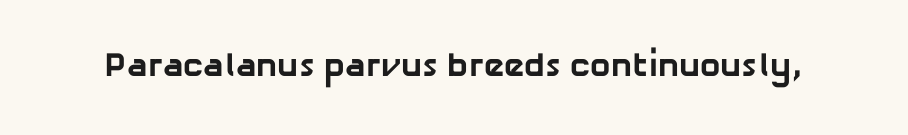
This rendering employs a face without finishing strokes, i.e., a sans-serif. Every letter is thick-stroked: bold, no question. How are the letters spaced? Ordinarily, with no added tracking. Varying glyph widths throughout — classic text-font behaviour.
